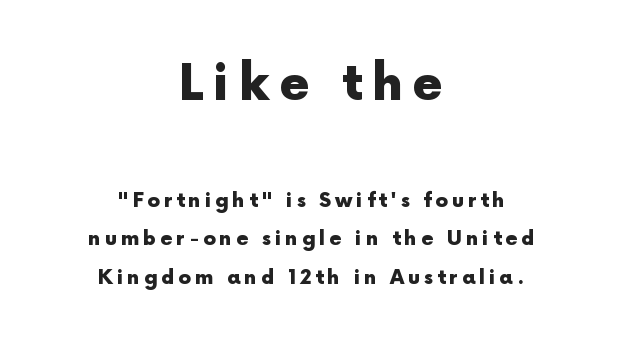
The image shows 49 px heavy sans-serif type, upright; set centered, loose line spacing (1.93x), not underlined; the first (top) block is 2.45x larger; a medium x-height.
